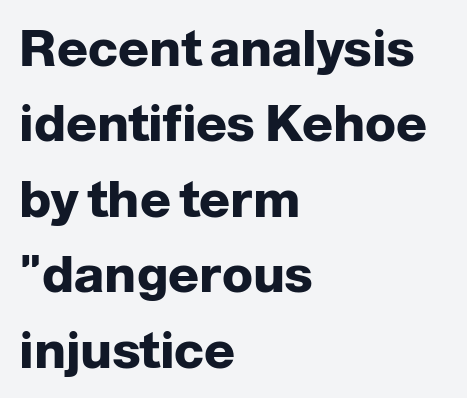
The ragged edge is on the right, which tells us the setting is flush left. Vertical strokes here are truly vertical. The letters advance in unequal steps, a hallmark of proportional type. The rendering shows plain stroke endings on the letterforms — a sans-serif design. This is heavy type, rendered in bold.
